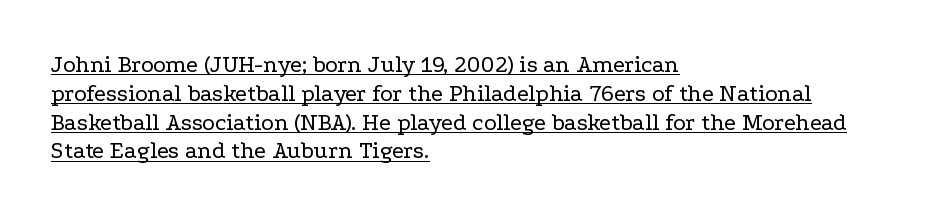
{"italic": "no", "bold": "no", "underline": "yes", "align": "left", "line_spacing_ratio": 1.2, "letter_spacing": "normal", "letter_spacing_em": 0.0, "glyph_px": 24}
